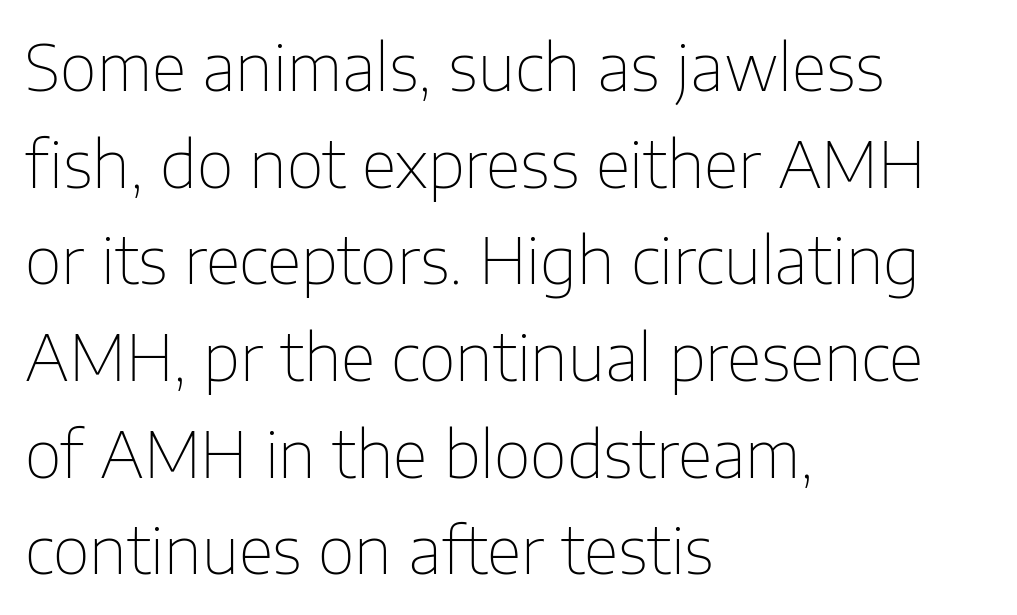
The image shows 64 px thin sans-serif type, upright; set left-aligned, normal line spacing (1.51x), normal letter spacing, not underlined; low stroke contrast and a medium x-height.
